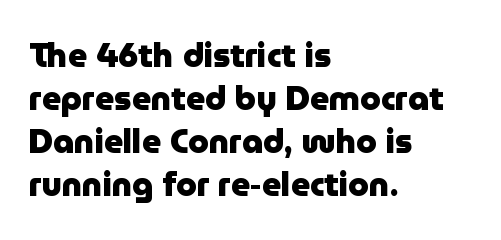
The image shows 33 px heavy sans-serif type, upright; set left-aligned, normal line spacing (1.3x), normal letter spacing, not underlined; low stroke contrast and a medium x-height.
